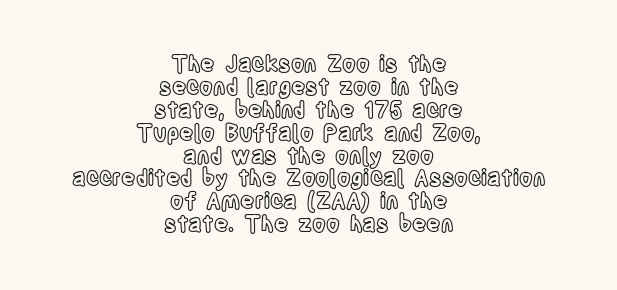
The image shows 22 px text type, upright; set centered, tight line spacing (1.04x), normal letter spacing, not underlined.
